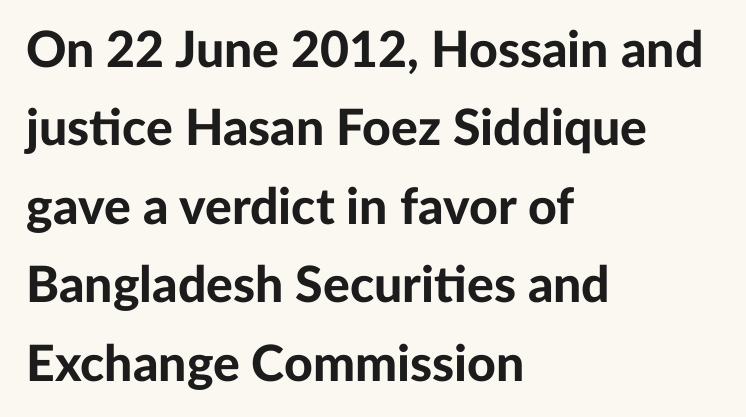
Q: Is the text bold? A: Yes.
Q: Is the text italic (slanted)? A: No, it is upright.
Q: Is the typeface a serif or a sans-serif typeface? A: Sans-serif.
Q: Is the text underlined? A: No.
Q: How is the paragraph aligned? A: Left-aligned.
Q: Is the spacing between letters normal or unusually wide? A: Normal.
Q: Is the spacing between lines tight, normal or loose? A: Normal.
Q: Width (condensed, normal, or wide)? A: Normal.
Q: Stroke contrast? A: Low.
Q: x-height? A: Medium.
Q: Monospaced? A: No.
